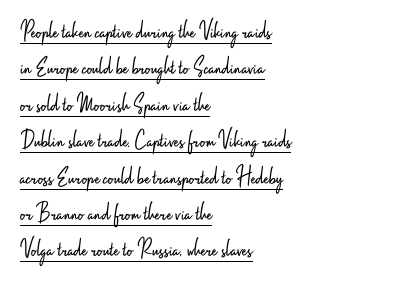
Q: Is the text bold? A: No.
Q: Is the text italic (slanted)? A: Yes.
Q: Is the text underlined? A: Yes.
Q: How is the paragraph aligned? A: Left-aligned.
Q: Is the spacing between letters normal or unusually wide? A: Normal.
Q: Is the spacing between lines tight, normal or loose? A: Normal.
